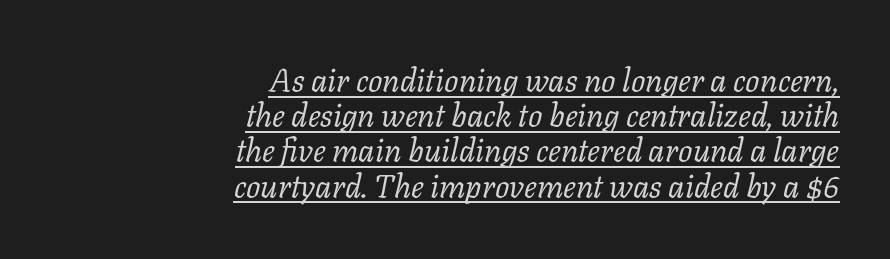
{"serif": "yes", "italic": "yes", "lean": "right", "slant_degrees": 11, "bold": "no", "weight": "regular", "width": "normal", "stroke_contrast": "low", "x_height": "medium", "monospaced": "no", "underline": "yes", "align": "right", "line_spacing": "tight", "line_spacing_ratio": 1.1, "letter_spacing": "normal", "letter_spacing_em": 0.0, "glyph_px": 32}
